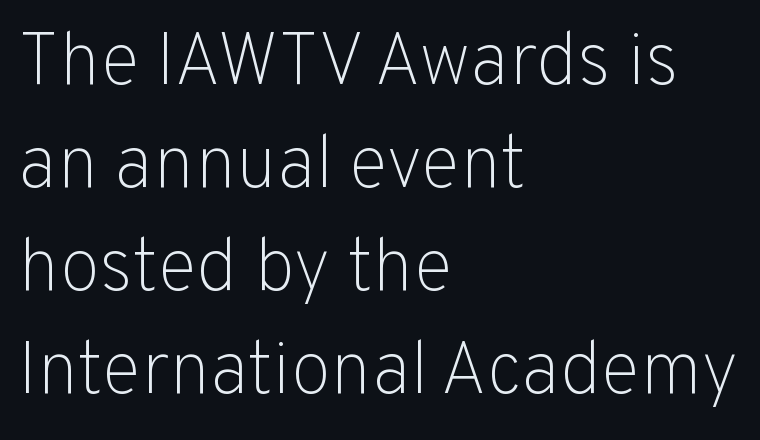
The image shows 74 px light sans-serif type, upright; set left-aligned, normal line spacing (1.39x), normal letter spacing, not underlined; low stroke contrast and a medium x-height.
